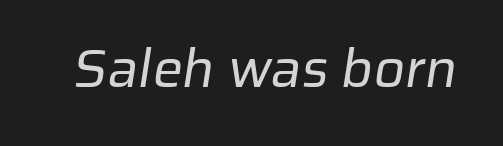
Letterform terminals end flat and unadorned throughout the passage. Is the letter spacing exaggerated? No — it looks like the ordinary default. Rule under the text: the space is simply empty. Looks like regular typesetting: each glyph gets only the width it needs. Heft: none added — not bold.
